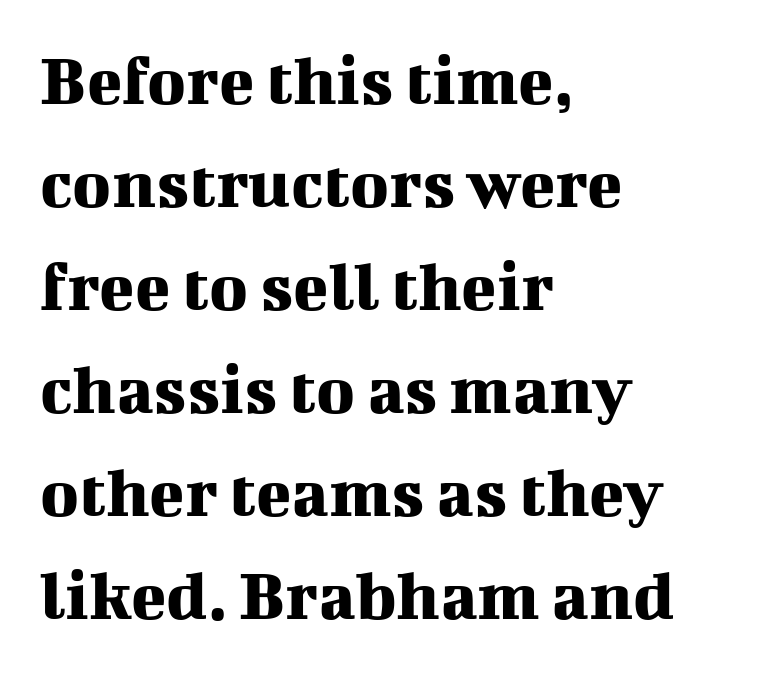
Q: Is the text italic (slanted)? A: No, it is upright.
Q: Is the typeface a serif or a sans-serif typeface? A: Serif.
Q: Is the text underlined? A: No.
Q: How is the paragraph aligned? A: Left-aligned.
Q: Is the spacing between letters normal or unusually wide? A: Normal.
Q: Is the spacing between lines tight, normal or loose? A: Normal.
Q: Width (condensed, normal, or wide)? A: Normal.
Q: Stroke contrast? A: Medium.
Q: x-height? A: Medium.
Q: Monospaced? A: No.
